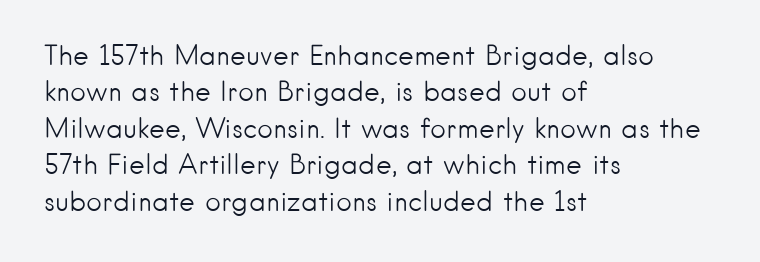
The image shows 27 px text type, upright; set left-aligned, normal line spacing (1.35x), normal letter spacing, not underlined.
